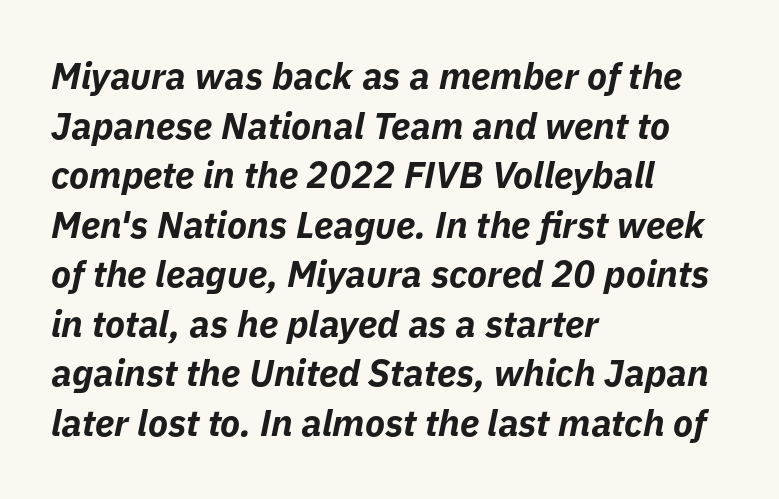
The image shows 37 px bold type, italic (leaning right); set left-aligned, normal line spacing (1.34x), normal letter spacing, not underlined; low stroke contrast and a medium x-height.
